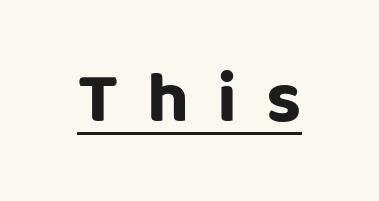
The image shows 73 px bold sans-serif type, upright; set unusually wide letter spacing (+0.39 em), underlined; low stroke contrast and a large x-height.
